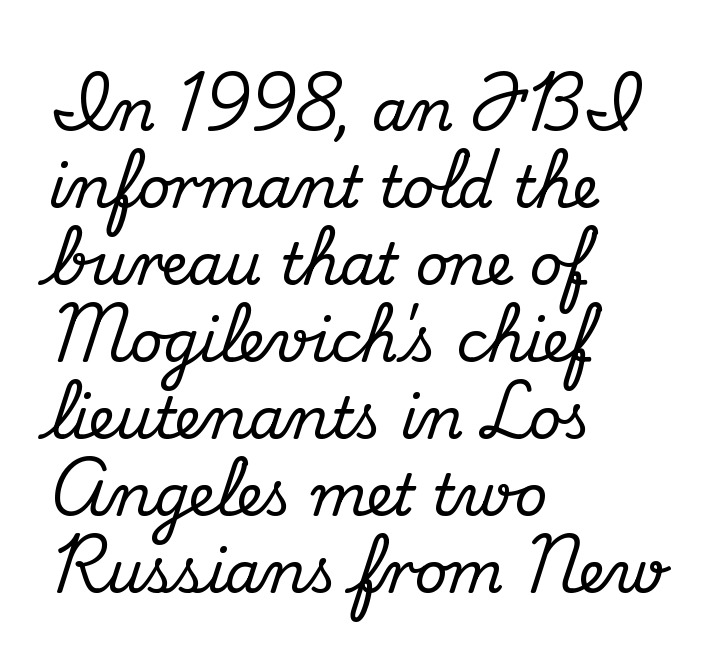
Q: Is the text italic (slanted)? A: Yes.
Q: Is the typeface a serif or a sans-serif typeface? A: Serif.
Q: Is the text underlined? A: No.
Q: How is the paragraph aligned? A: Left-aligned.
Q: Is the spacing between letters normal or unusually wide? A: Normal.
Q: Is the spacing between lines tight, normal or loose? A: Normal.
Q: Width (condensed, normal, or wide)? A: Normal.
Q: Stroke contrast? A: Medium.
Q: x-height? A: Small.
Q: Monospaced? A: No.
